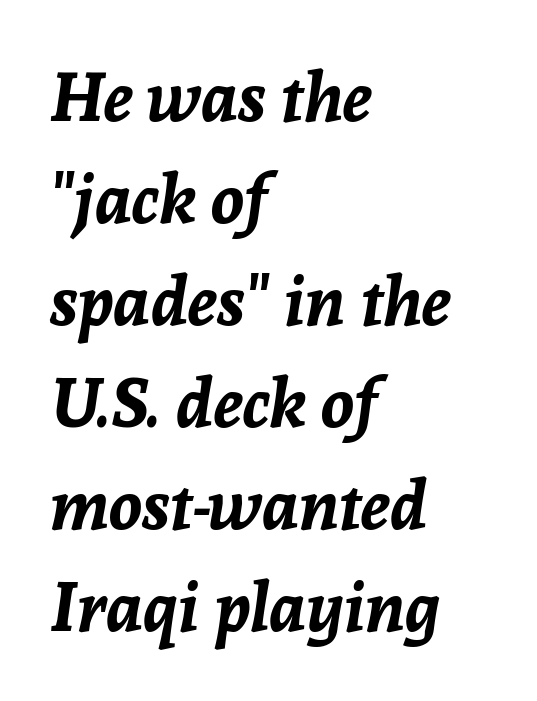
The passage shown leans; its letterforms are oblique. Descenders hang freely into open space. Spacing between characters is what you'd get straight out of the box. The passage shown is typed in a proportional face where columns would drift. The font is running at its bold setting.
